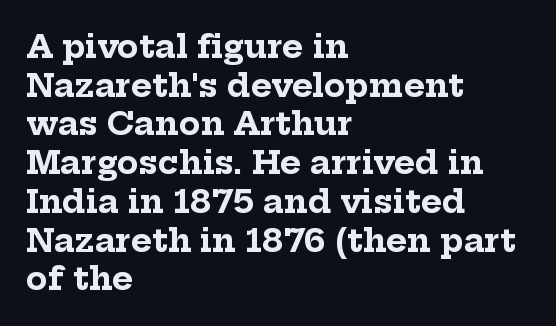
The image shows 32 px bold serif type, upright; set left-aligned, line spacing 1.21x, normal letter spacing, not underlined; low stroke contrast and a medium x-height.
